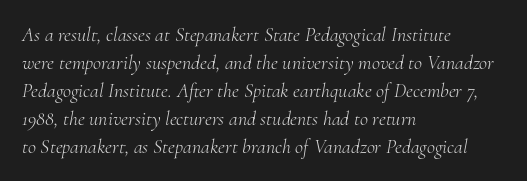
{"italic": "yes", "lean": "right", "slant_degrees": 10, "bold": "no", "underline": "no", "align": "left", "line_spacing": "normal", "line_spacing_ratio": 1.4, "letter_spacing": "normal", "letter_spacing_em": 0.0, "glyph_px": 20}
